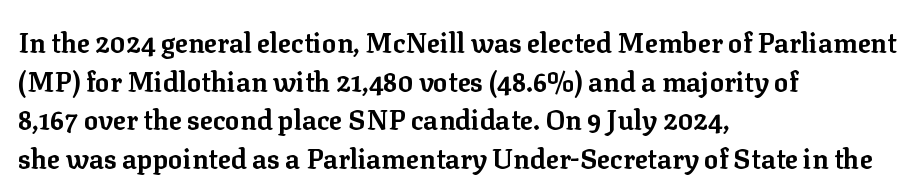
The image shows 27 px bold type, upright; set left-aligned, normal line spacing (1.43x), normal letter spacing, not underlined.
